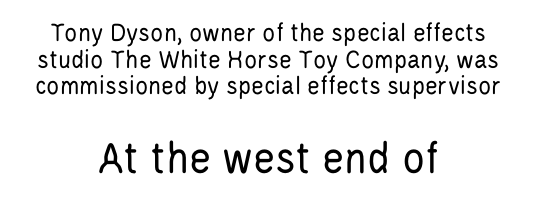
The image shows 47 px regular-weight, condensed sans-serif type, upright; set centered, tight line spacing (0.99x), normal letter spacing, not underlined; the second (bottom) block is 1.74x larger; low stroke contrast and a large x-height.
